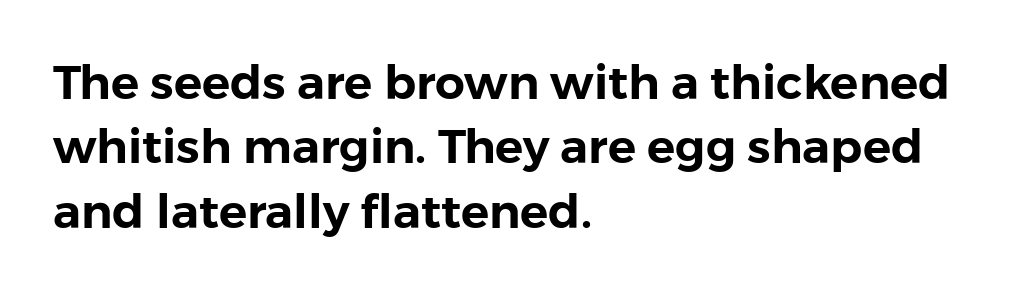
{"serif": "no", "italic": "no", "width": "normal", "stroke_contrast": "low", "x_height": "medium", "monospaced": "no", "underline": "no", "align": "left", "line_spacing": "normal", "line_spacing_ratio": 1.37, "letter_spacing": "normal", "letter_spacing_em": 0.0, "glyph_px": 47}
